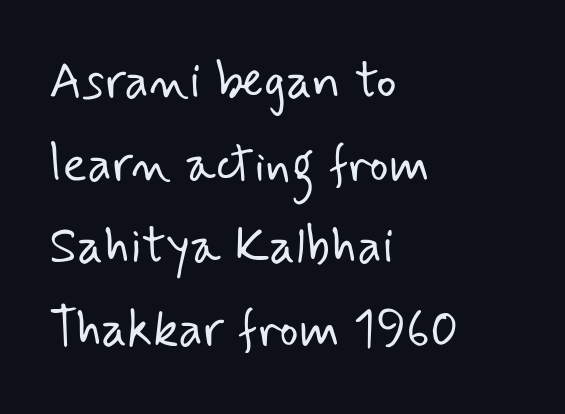
Q: Is the text bold? A: No.
Q: Is the typeface a serif or a sans-serif typeface? A: Sans-serif.
Q: Is the text underlined? A: No.
Q: How is the paragraph aligned? A: Left-aligned.
Q: Is the spacing between letters normal or unusually wide? A: Normal.
Q: Is the spacing between lines tight, normal or loose? A: Normal.
Q: Width (condensed, normal, or wide)? A: Normal.
Q: Stroke contrast? A: Low.
Q: x-height? A: Small.
Q: Monospaced? A: No.
